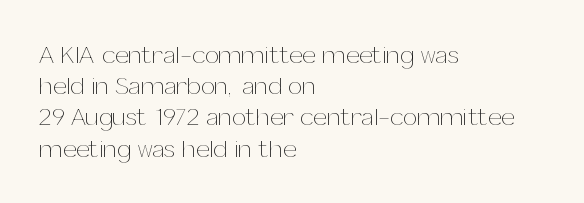
The image shows 25 px text type, upright; set left-aligned, normal line spacing (1.25x), normal letter spacing, not underlined.
